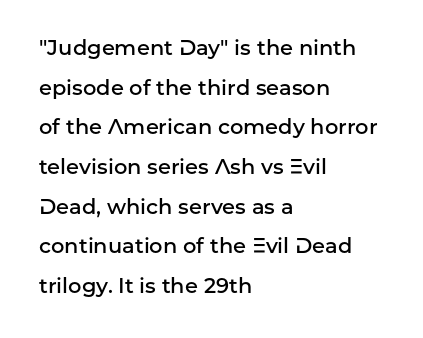
{"italic": "no", "bold": "semi", "underline": "no", "align": "left", "line_spacing_ratio": 1.89, "letter_spacing": "normal", "letter_spacing_em": 0.0, "glyph_px": 21}
